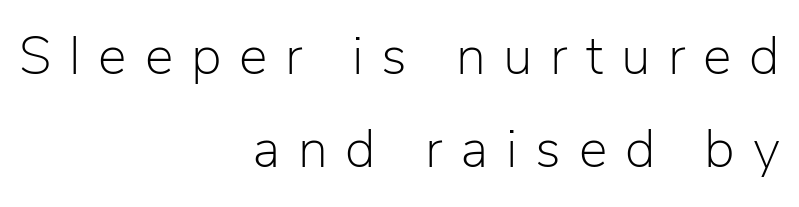
Tracking value appears strongly positive — letters spread wide. Underline: absent. No extra ink here — the face is not bold. Stroke terminals: plain, sans-serif. One-word summary of the alignment: right. Proportional: the letters do not fall into vertical columns.
